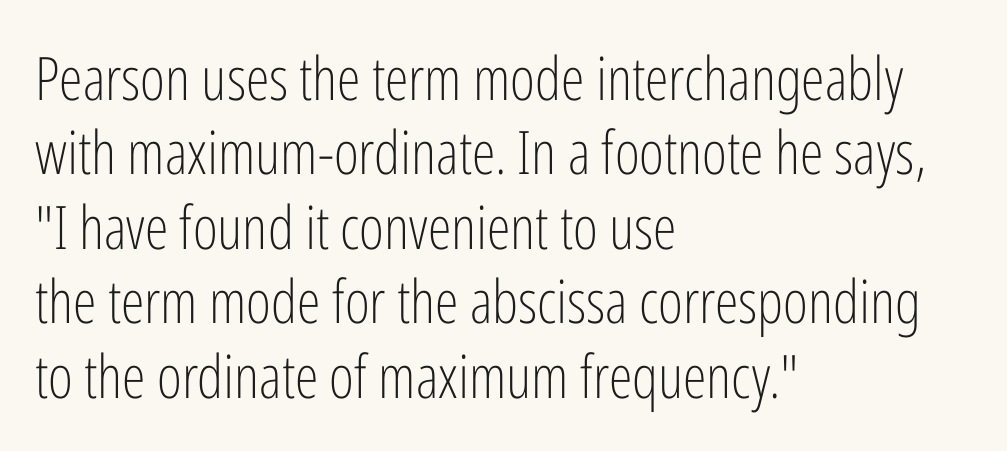
Is this a heavy cut? Hardly; it is regular or lighter. The paragraph has a hard left edge and a soft right edge. The rendering shows plain stroke endings on the letterforms — a sans-serif design. The space beneath each line is pristine and unruled. Caption: standard tracking, unaltered.
